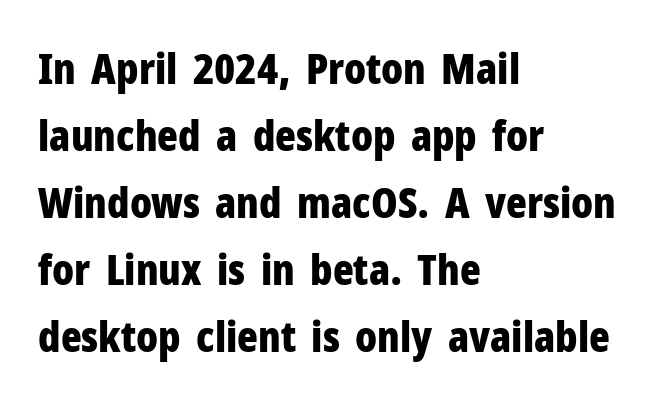
The image shows 43 px bold, condensed sans-serif type, upright; set left-aligned, normal line spacing (1.56x), normal letter spacing, not underlined; low stroke contrast and a medium x-height.
